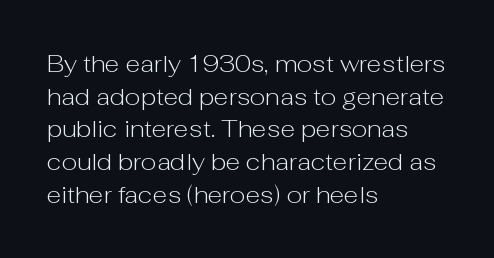
Plain, unruled lines of type. Ordinary non-slanted type is in use. Does extra space separate the letters? No, they use regular spacing. This is not heavy type; no bold has been used. These lines sit exactly where default settings would place them. Reading down the block, your eye returns to a fixed left position each line.
